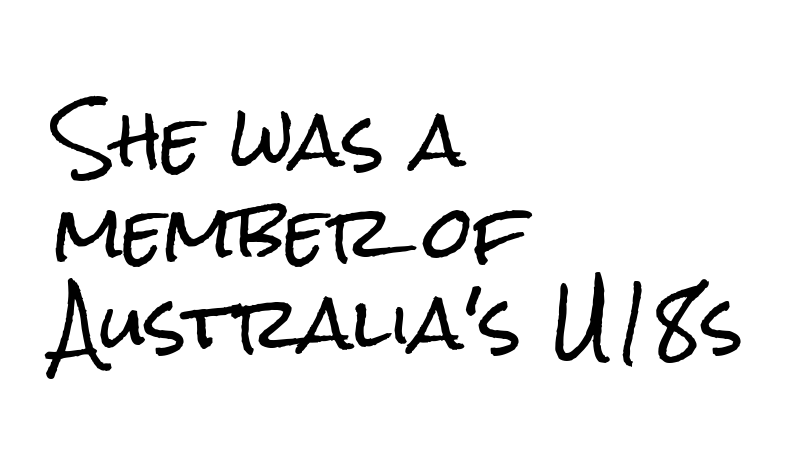
The image shows 71 px condensed sans-serif type, upright; set left-aligned, normal line spacing (1.29x), normal letter spacing, not underlined; low stroke contrast and a medium x-height.
